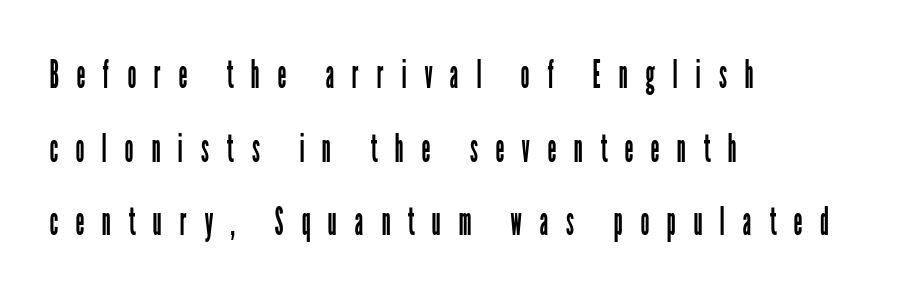
Compared with a centered layout, this one pins lines to the left instead. Descender tails drop into unmarked territory. The text was rendered using a sans face with plain stroke endings. Spacing verdict: proportional, widths tailored to each character. When letters stand straight like this, we call the style roman or upright. The type is letterspaced generously, with wide tracking.
